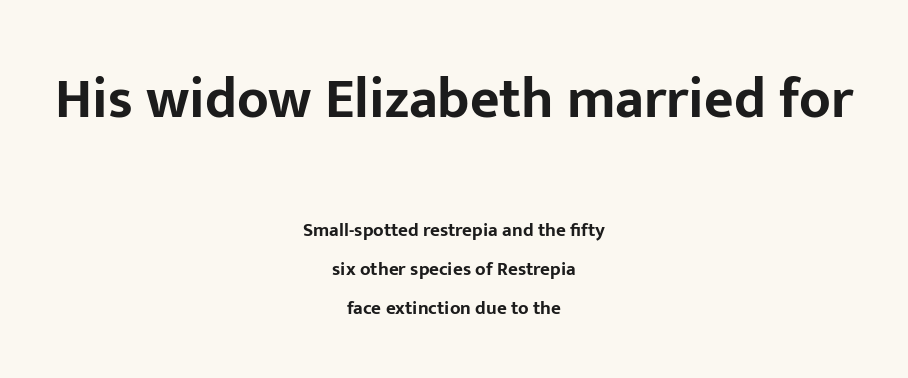
{"serif": "no", "italic": "no", "bold": "yes", "weight": "bold", "width": "normal", "stroke_contrast": "low", "x_height": "medium", "monospaced": "no", "underline": "no", "align": "center", "line_spacing": "loose", "line_spacing_ratio": 2.05, "letter_spacing": "normal", "letter_spacing_em": 0.0, "larger_block": "first", "size_ratio": 3.0, "glyph_px": 57}
